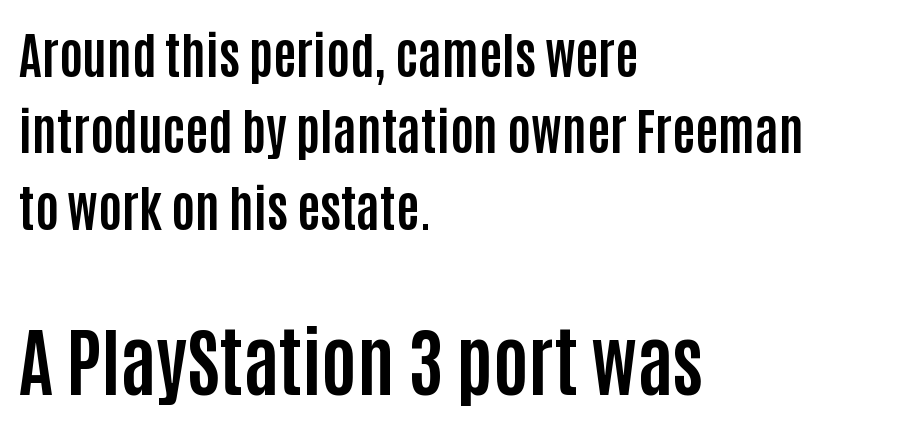
The image shows 75 px bold, condensed sans-serif type, upright; set left-aligned, normal line spacing (1.53x), normal letter spacing, not underlined; the second (bottom) block is 1.5x larger; low stroke contrast and a large x-height.
